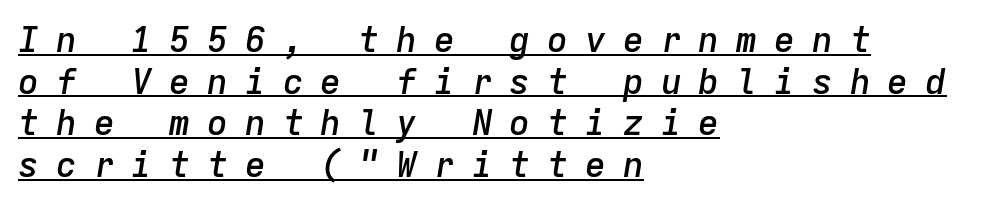
Q: Is the text bold? A: Semi-bold.
Q: Is the text italic (slanted)? A: Yes, it leans right by about 9 degrees.
Q: Is the text underlined? A: Yes.
Q: How is the paragraph aligned? A: Left-aligned.
Q: Is the spacing between letters normal or unusually wide? A: Unusually wide.
Q: Width (condensed, normal, or wide)? A: Normal.
Q: Stroke contrast? A: Low.
Q: x-height? A: Medium.
Q: Monospaced? A: Yes.
